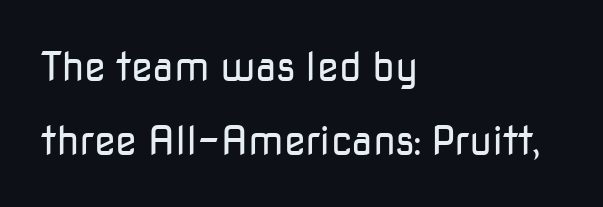
The image shows 40 px regular-weight sans-serif type, upright; set left-aligned, line spacing 1.86x, normal letter spacing, not underlined; low stroke contrast and a medium x-height.
